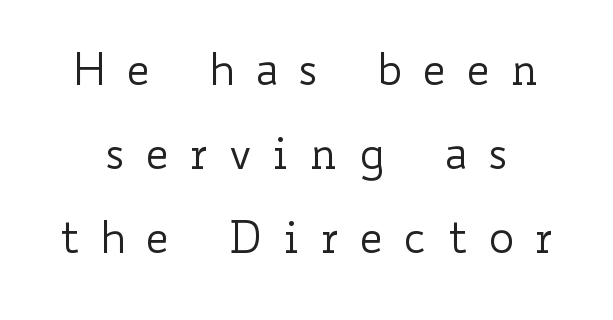
The face looks like a standard text weight, possibly lighter. Quick note: underline off. Baseline-to-baseline distance is far greater than the letter height. The rendering uses natural spacing where letterforms have individual widths. These lines were composed using upright roman letters. This sample uses expanded letter spacing, leaving extra air between glyphs.
